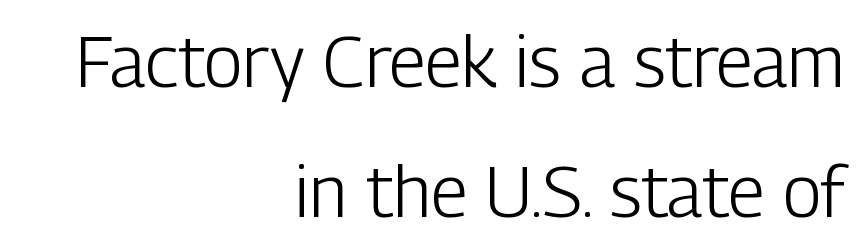
If you drew a line through each stem, it would be perfectly vertical. In CSS terms this would be text-align: right. A typesetter would label this face a sans. Looks like regular typesetting: each glyph gets only the width it needs.
